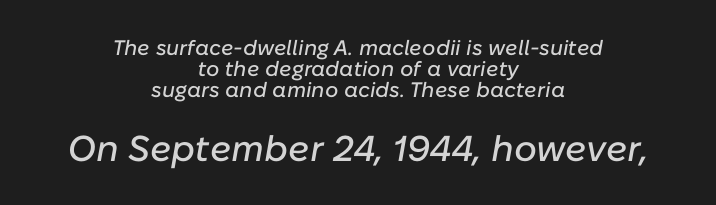
{"italic": "yes", "lean": "right", "slant_degrees": 10, "width": "normal", "stroke_contrast": "low", "x_height": "medium", "monospaced": "no", "underline": "no", "align": "center", "line_spacing": "tight", "line_spacing_ratio": 1.01, "letter_spacing": "normal", "letter_spacing_em": 0.0, "larger_block": "second", "size_ratio": 1.71, "glyph_px": 36}
